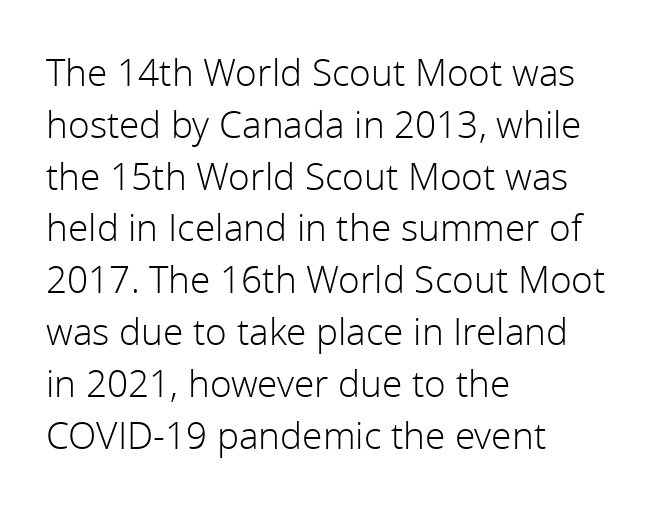
No heavy texture on the line: the type isn't bold. The lettering holds an erect, upright posture throughout. Only glyphs here, with clear space below each row. Look at the tracking — it's just the regular setting, nothing added. Compared with a centered layout, this one pins lines to the left instead.
